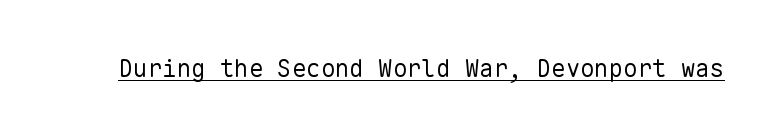
{"italic": "no", "bold": "no", "underline": "yes", "letter_spacing": "normal", "letter_spacing_em": 0.0, "glyph_px": 24}
